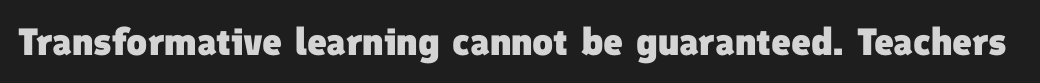
The characters look thick and weighty, a clear bold. Type style note: lacks serifs. Characters follow at the spacing the type designer built in. Bare-footed words on every line. The passage shown is typed in a proportional face where columns would drift.
